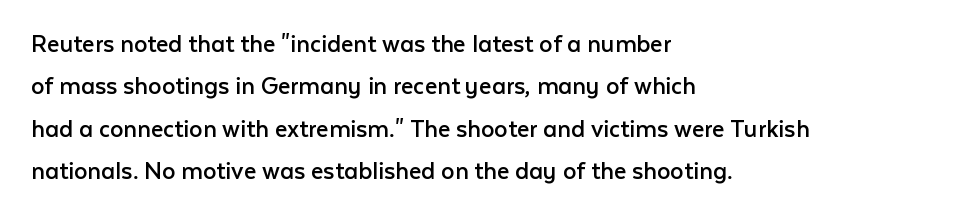
Q: Is the text bold? A: No.
Q: Is the text italic (slanted)? A: No, it is upright.
Q: Is the text underlined? A: No.
Q: How is the paragraph aligned? A: Left-aligned.
Q: Is the spacing between letters normal or unusually wide? A: Normal.
Q: Is the spacing between lines tight, normal or loose? A: Normal.
